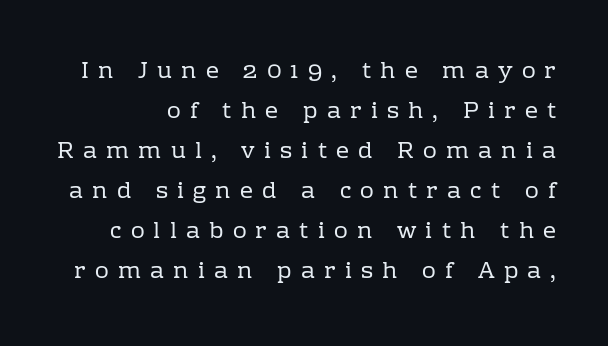
Q: Is the text bold? A: No.
Q: Is the text italic (slanted)? A: No, it is upright.
Q: Is the text underlined? A: No.
Q: Is the spacing between letters normal or unusually wide? A: Unusually wide.
